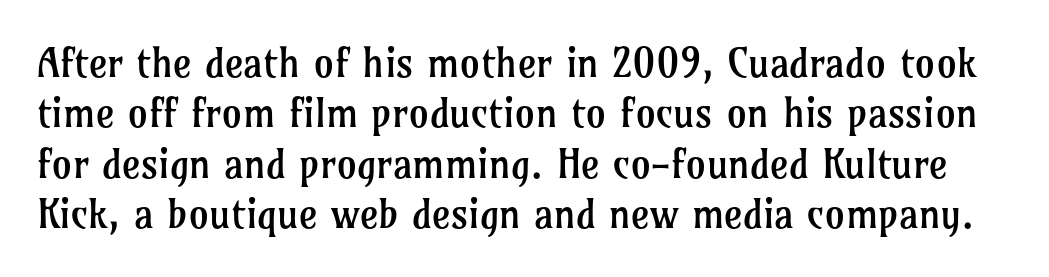
Q: Is the text bold? A: No.
Q: Is the text italic (slanted)? A: No, it is upright.
Q: Is the typeface a serif or a sans-serif typeface? A: Serif.
Q: Is the text underlined? A: No.
Q: Is the spacing between letters normal or unusually wide? A: Normal.
Q: Is the spacing between lines tight, normal or loose? A: Normal.
Q: Width (condensed, normal, or wide)? A: Normal.
Q: Stroke contrast? A: Low.
Q: x-height? A: Medium.
Q: Monospaced? A: No.
